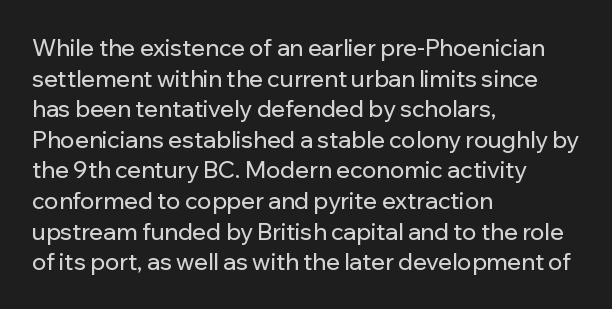
{"italic": "no", "underline": "no", "align": "left", "line_spacing": "normal", "line_spacing_ratio": 1.33, "letter_spacing": "normal", "letter_spacing_em": 0.0, "glyph_px": 23}
